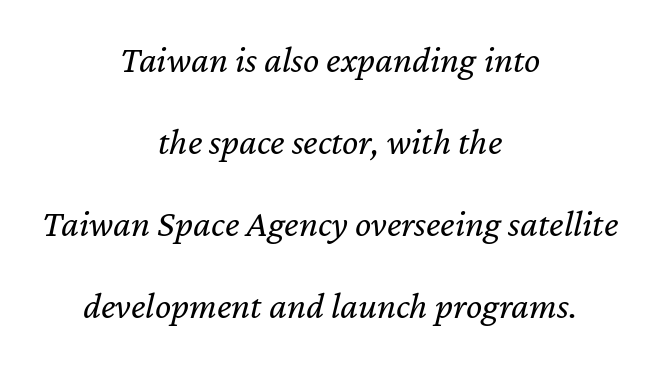
The image shows 38 px regular-weight type, italic (leaning right); set centered, loose line spacing (2.16x), normal letter spacing, not underlined; low stroke contrast and a medium x-height.
